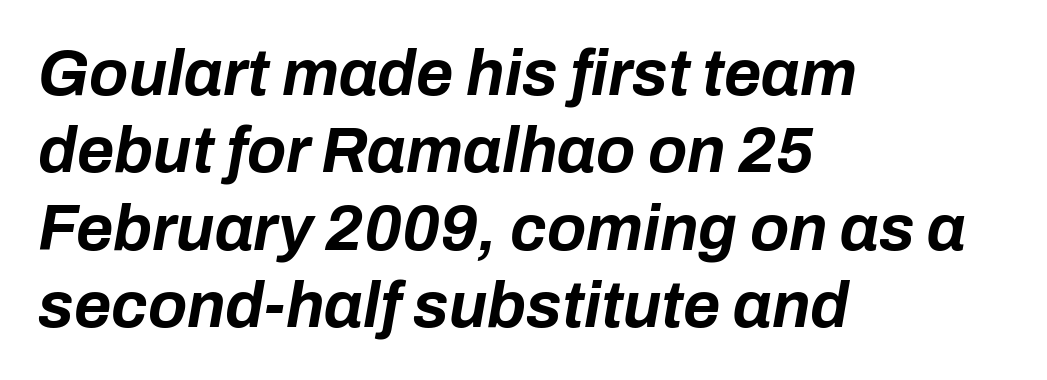
Plain, unruled lines of type. The rendering applies a slant to the glyphs. The face used here is proportionally spaced, like ordinary book or web type. Leftover space on each line is placed entirely after the last word. The type is set solid horizontally, with unmodified tracking.
